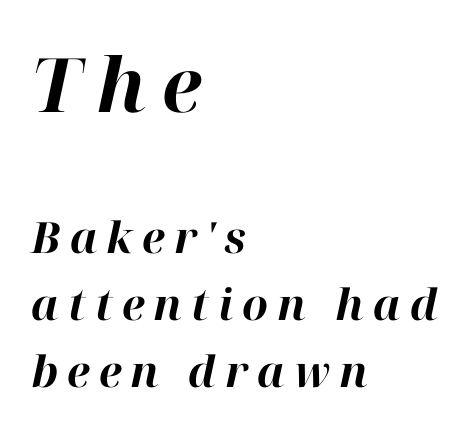
Q: Is the text bold? A: Yes.
Q: Is the text italic (slanted)? A: Yes, it leans right by about 12 degrees.
Q: Is the text underlined? A: No.
Q: How is the paragraph aligned? A: Left-aligned.
Q: Is the spacing between letters normal or unusually wide? A: Unusually wide.
Q: Is the spacing between lines tight, normal or loose? A: Normal.
Q: Which block of text is set in a larger size, the first (top) or the second (bottom)? A: The first (top) one.
Q: Width (condensed, normal, or wide)? A: Normal.
Q: Stroke contrast? A: High.
Q: x-height? A: Medium.
Q: Monospaced? A: No.
